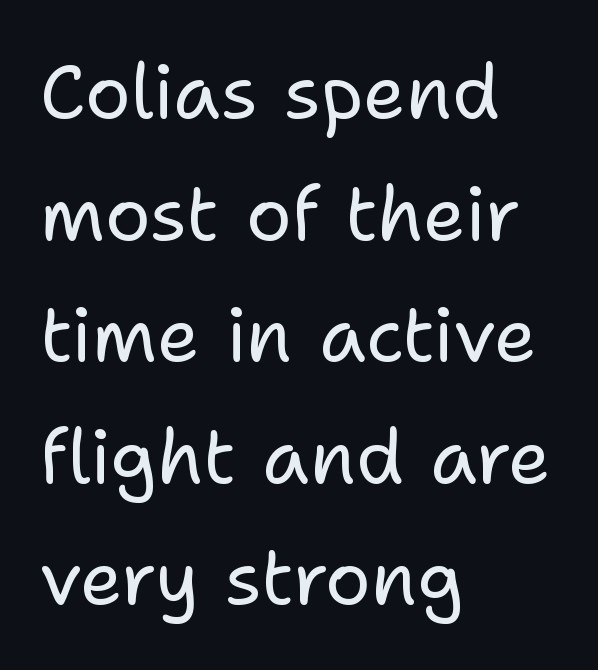
{"serif": "no", "italic": "no", "bold": "no", "weight": "regular", "width": "normal", "stroke_contrast": "low", "x_height": "medium", "monospaced": "no", "underline": "no", "align": "left", "line_spacing": "normal", "line_spacing_ratio": 1.6, "letter_spacing": "normal", "letter_spacing_em": 0.0, "glyph_px": 76}
